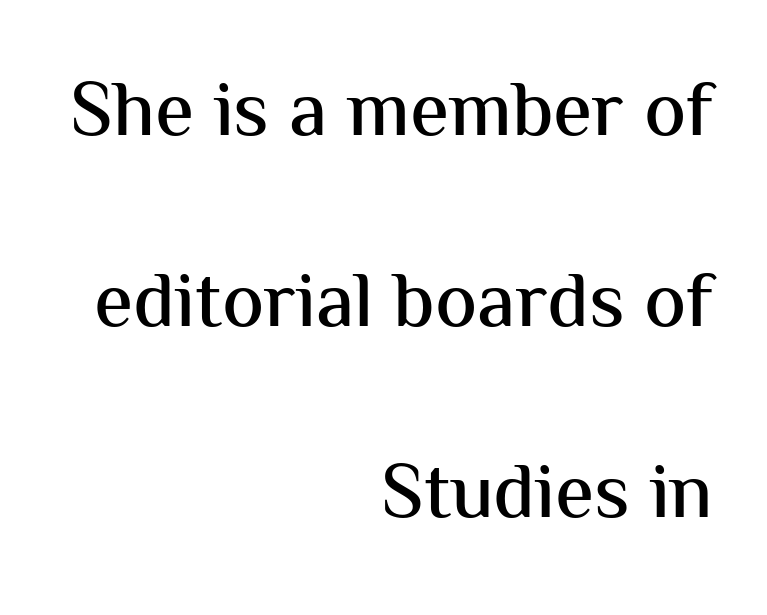
The image shows 79 px sans-serif type, upright; set right-aligned, loose line spacing (2.42x), normal letter spacing, not underlined; medium stroke contrast and a medium x-height.
